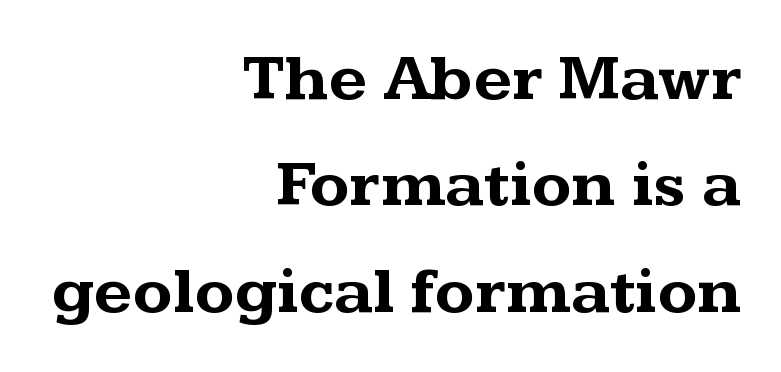
Regular leading. Plain, unruled lines of type. Posture: straight, roman, zero tilt. Does the type have serifs? Yes, each stem ends in a small foot. Each letter keeps its own natural width here, so spacing adapts to shape. A flush-right, rag-left setting is used for this passage.
